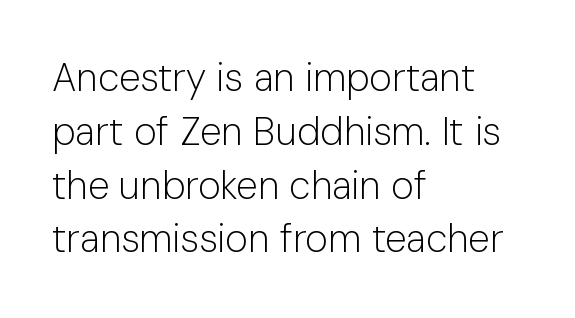
Tracking here is standard; glyphs follow each other at the usual distance. Bold? No — there's no thickening of the strokes. The gap between lines stays unmarked. These lines are rendered in a variable-pitch font.
